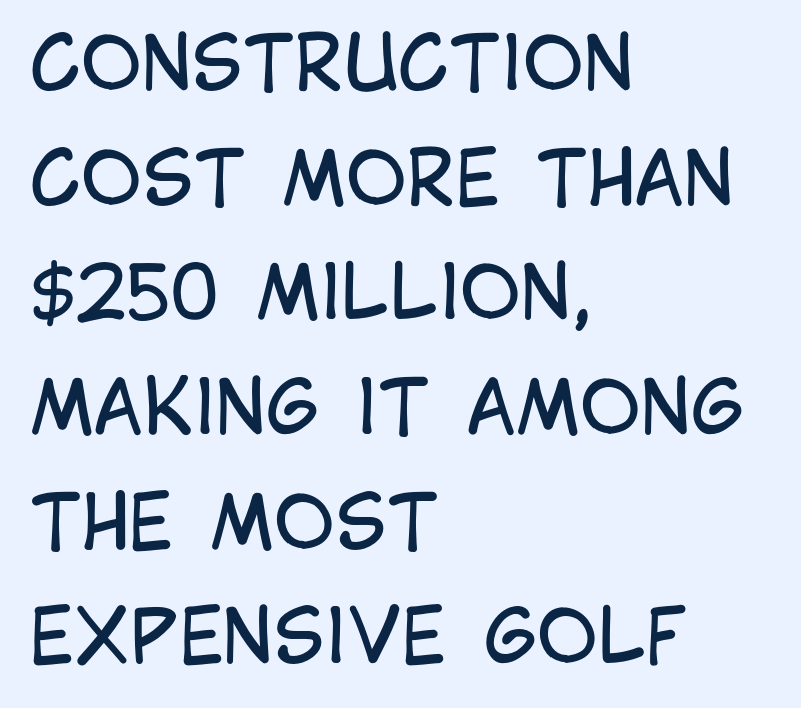
Q: Is the text bold? A: No.
Q: Is the text italic (slanted)? A: No, it is upright.
Q: Is the typeface a serif or a sans-serif typeface? A: Sans-serif.
Q: Is the text underlined? A: No.
Q: How is the paragraph aligned? A: Left-aligned.
Q: Is the spacing between letters normal or unusually wide? A: Normal.
Q: Is the spacing between lines tight, normal or loose? A: Normal.
Q: Width (condensed, normal, or wide)? A: Condensed.
Q: Stroke contrast? A: Low.
Q: x-height? A: Large.
Q: Monospaced? A: No.
